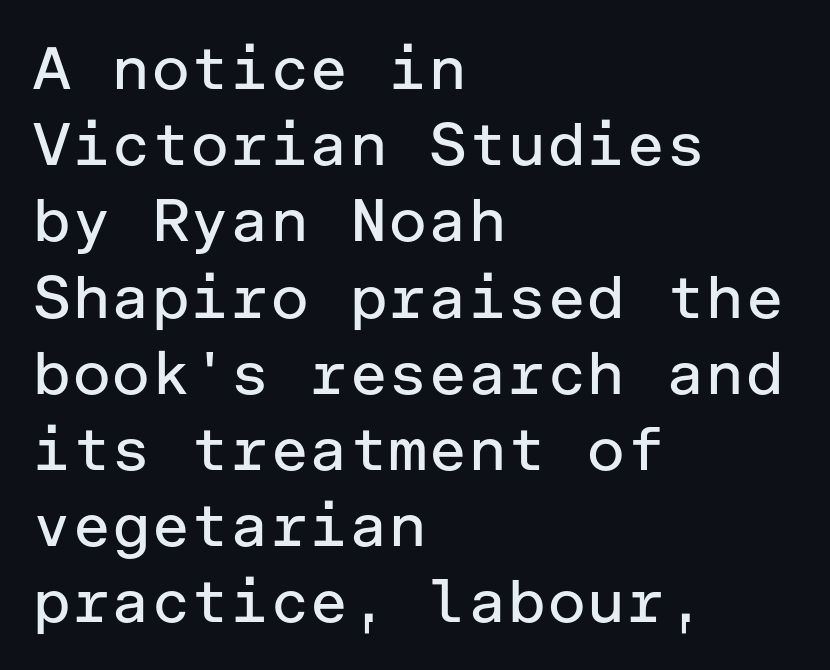
The face used here is a sans, in the tradition of grotesques and geometrics. Characters follow at the spacing the type designer built in. The strokes carry an ordinary text weight at most. The lines are quadded left. Successive baselines arrive at the customary interval.
